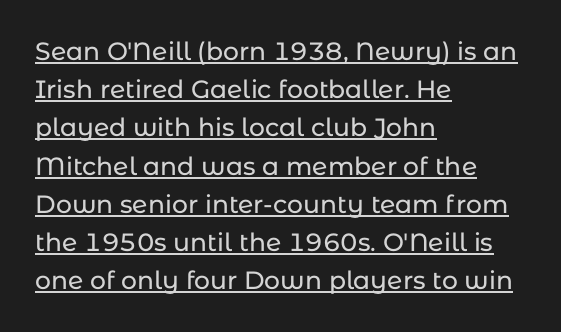
{"italic": "no", "underline": "yes", "align": "left", "line_spacing": "normal", "line_spacing_ratio": 1.53, "letter_spacing": "normal", "letter_spacing_em": 0.0, "glyph_px": 25}
